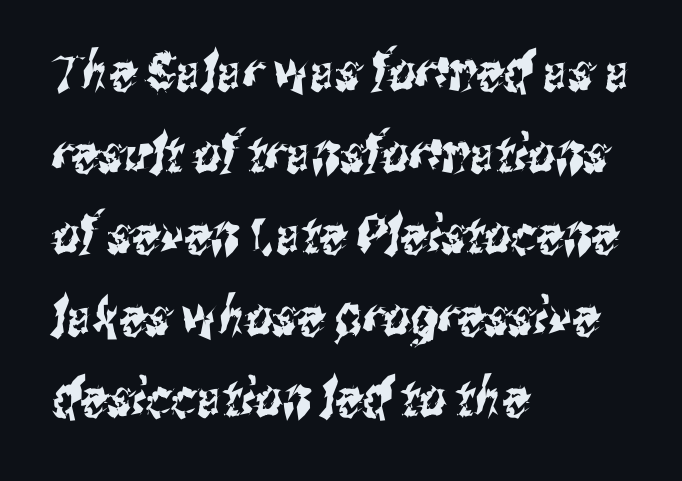
{"serif": "no", "width": "condensed", "stroke_contrast": "medium", "x_height": "medium", "monospaced": "no", "underline": "no", "align": "left", "line_spacing": "normal", "line_spacing_ratio": 1.54, "letter_spacing": "normal", "letter_spacing_em": 0.0, "glyph_px": 53}
